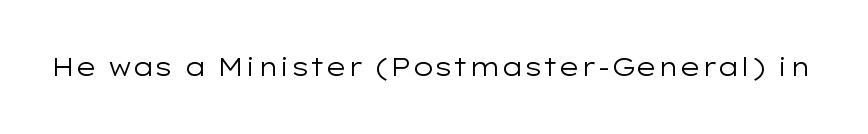
The image shows 25 px text type, upright; set normal letter spacing, not underlined.
